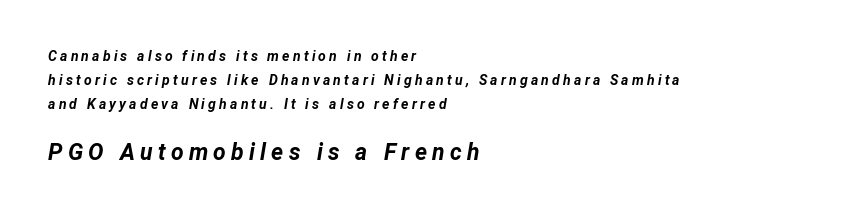
The image shows 23 px bold type, italic (leaning right); set left-aligned, line spacing 1.71x, unusually wide letter spacing (+0.23 em), not underlined; the second (bottom) block is 1.64x larger.
